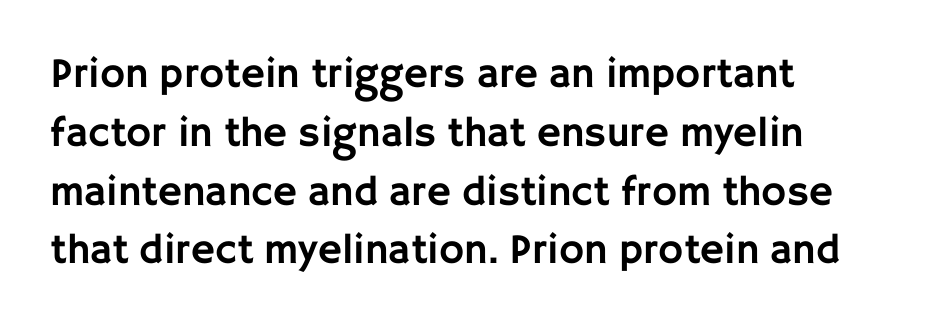
Q: Is the text italic (slanted)? A: No, it is upright.
Q: Is the typeface a serif or a sans-serif typeface? A: Sans-serif.
Q: Is the text underlined? A: No.
Q: Is the spacing between letters normal or unusually wide? A: Normal.
Q: Is the spacing between lines tight, normal or loose? A: Normal.
Q: Width (condensed, normal, or wide)? A: Normal.
Q: Stroke contrast? A: Low.
Q: x-height? A: Large.
Q: Monospaced? A: No.
